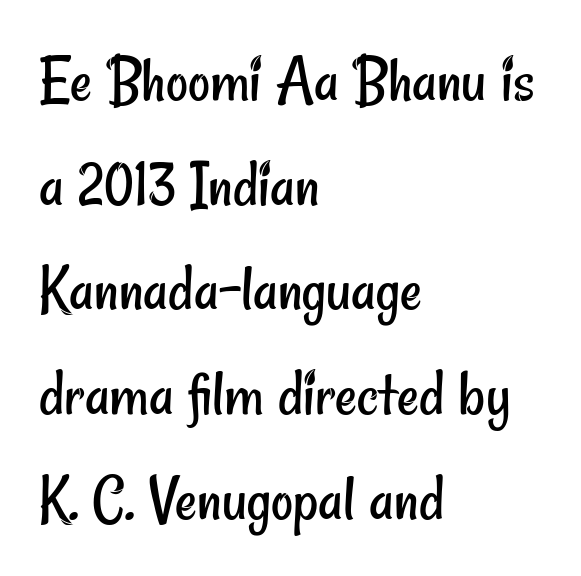
{"serif": "no", "bold": "no", "weight": "regular", "width": "condensed", "stroke_contrast": "low", "x_height": "small", "monospaced": "no", "underline": "no", "align": "left", "line_spacing": "normal", "line_spacing_ratio": 1.54, "letter_spacing": "normal", "letter_spacing_em": 0.0, "glyph_px": 68}
